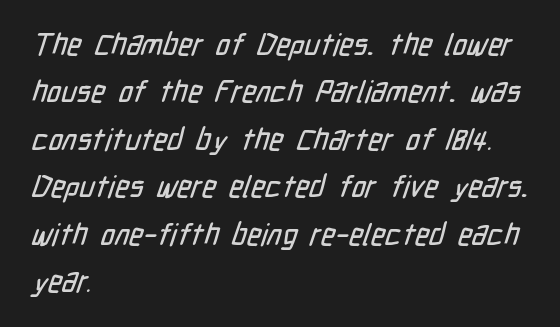
The font family rendered here belongs to the sans-serif group. Do the characters align in a grid? No, the font is proportional. The rendering keeps characters at their native spacing. Letters rest on an invisible, unmarked baseline. This sample keeps an unexceptional amount of space between lines.
